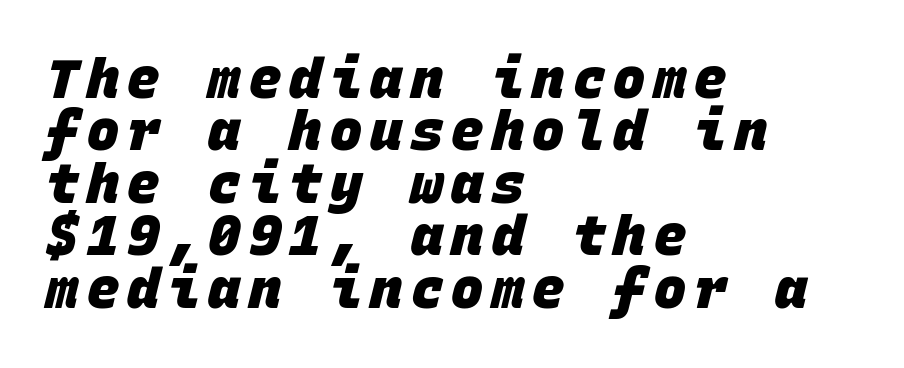
{"serif": "no", "bold": "yes", "weight": "heavy", "width": "normal", "stroke_contrast": "low", "x_height": "large", "monospaced": "yes", "underline": "no", "align": "left", "line_spacing": "tight", "line_spacing_ratio": 0.97, "glyph_px": 54}
